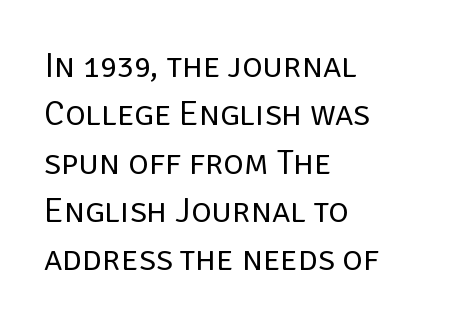
{"serif": "no", "italic": "no", "bold": "no", "weight": "regular", "width": "normal", "stroke_contrast": "low", "x_height": "large", "monospaced": "no", "underline": "no", "align": "left", "line_spacing": "normal", "line_spacing_ratio": 1.38, "letter_spacing": "normal", "letter_spacing_em": 0.0, "glyph_px": 35}
